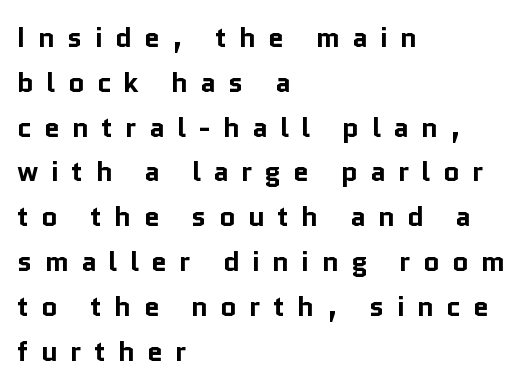
The image shows 28 px bold sans-serif type, upright; set left-aligned, normal line spacing (1.6x), unusually wide letter spacing (+0.44 em), not underlined; low stroke contrast and a medium x-height.
